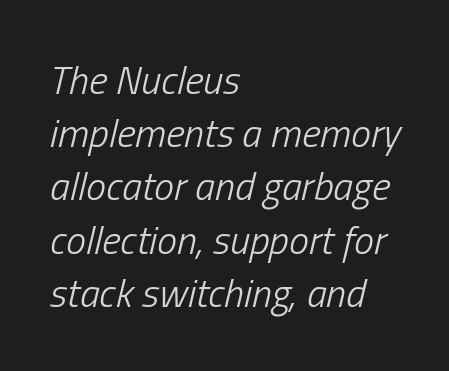
The image shows 40 px light, condensed type, italic (leaning right); set left-aligned, normal line spacing (1.33x), normal letter spacing, not underlined; low stroke contrast and a medium x-height.
